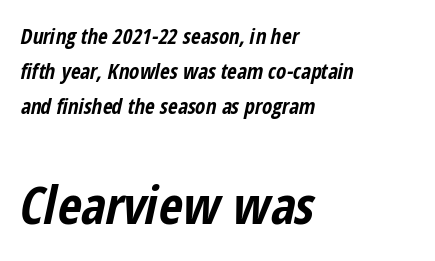
Q: Is the text bold? A: Yes.
Q: Is the text italic (slanted)? A: Yes, it leans right by about 12 degrees.
Q: Is the text underlined? A: No.
Q: How is the paragraph aligned? A: Left-aligned.
Q: Is the spacing between letters normal or unusually wide? A: Normal.
Q: Is the spacing between lines tight, normal or loose? A: Normal.
Q: Which block of text is set in a larger size, the first (top) or the second (bottom)? A: The second (bottom) one.
Q: Width (condensed, normal, or wide)? A: Condensed.
Q: Stroke contrast? A: Low.
Q: x-height? A: Medium.
Q: Monospaced? A: No.
